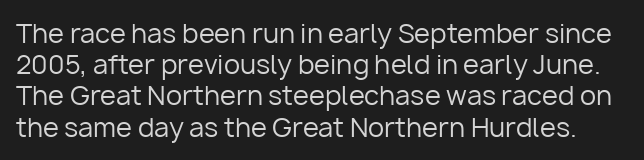
The image shows 26 px text type, upright; set line spacing 1.2x, normal letter spacing, not underlined.
